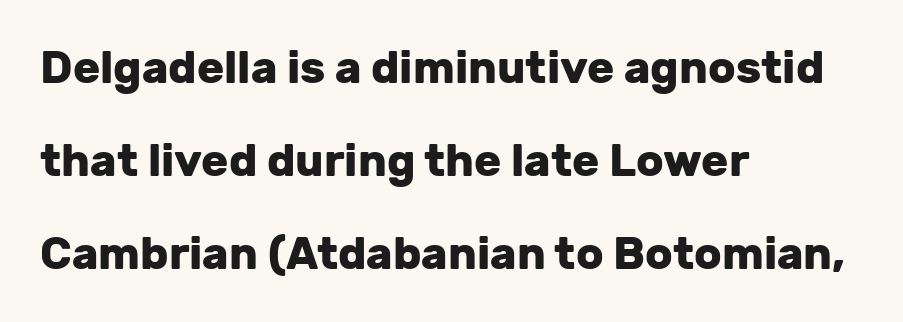
Q: Is the text bold? A: Yes.
Q: Is the text italic (slanted)? A: No, it is upright.
Q: Is the typeface a serif or a sans-serif typeface? A: Sans-serif.
Q: Is the text underlined? A: No.
Q: How is the paragraph aligned? A: Left-aligned.
Q: Is the spacing between letters normal or unusually wide? A: Normal.
Q: Is the spacing between lines tight, normal or loose? A: Loose.
Q: Width (condensed, normal, or wide)? A: Normal.
Q: Stroke contrast? A: Low.
Q: x-height? A: Medium.
Q: Monospaced? A: No.
